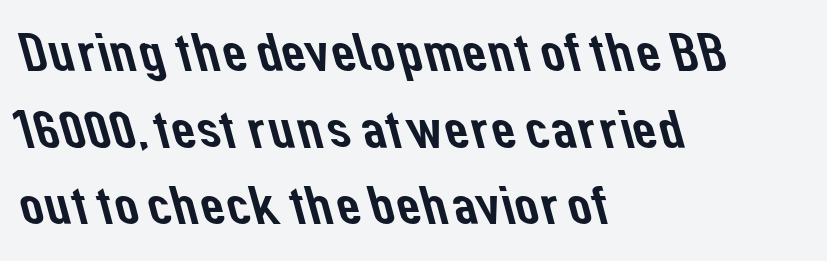
Q: Is the typeface a serif or a sans-serif typeface? A: Sans-serif.
Q: Is the text underlined? A: No.
Q: How is the paragraph aligned? A: Left-aligned.
Q: Is the spacing between letters normal or unusually wide? A: Normal.
Q: Is the spacing between lines tight, normal or loose? A: Normal.
Q: Width (condensed, normal, or wide)? A: Normal.
Q: Stroke contrast? A: Low.
Q: x-height? A: Medium.
Q: Monospaced? A: No.
